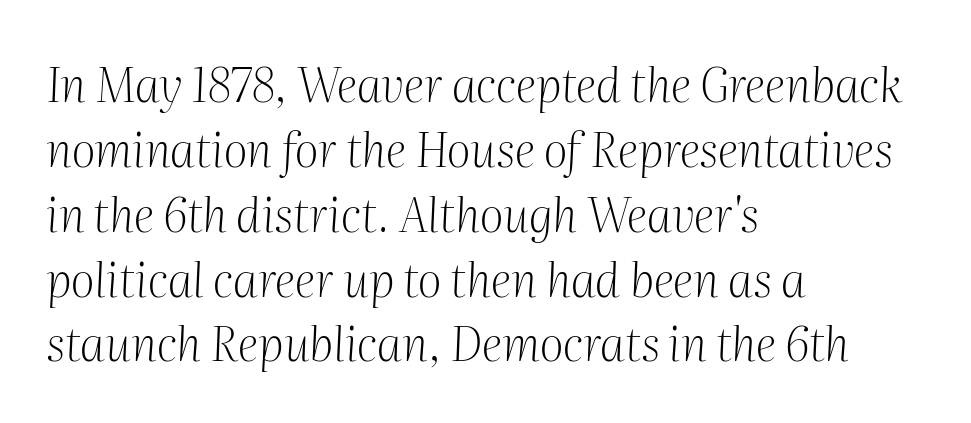
{"serif": "yes", "italic": "yes", "lean": "right", "slant_degrees": 2, "bold": "no", "weight": "light", "width": "normal", "stroke_contrast": "medium", "x_height": "medium", "monospaced": "no", "underline": "no", "align": "left", "line_spacing": "normal", "line_spacing_ratio": 1.38, "letter_spacing": "normal", "letter_spacing_em": 0.0, "glyph_px": 47}
